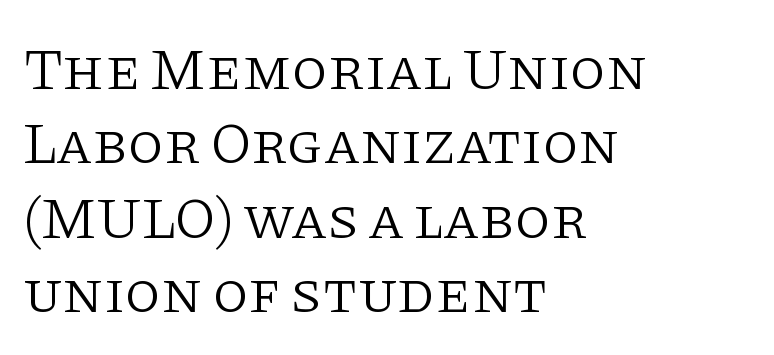
Q: Is the text bold? A: No.
Q: Is the text italic (slanted)? A: No, it is upright.
Q: Is the typeface a serif or a sans-serif typeface? A: Serif.
Q: Is the text underlined? A: No.
Q: How is the paragraph aligned? A: Left-aligned.
Q: Is the spacing between letters normal or unusually wide? A: Normal.
Q: Is the spacing between lines tight, normal or loose? A: Normal.
Q: Width (condensed, normal, or wide)? A: Normal.
Q: Stroke contrast? A: Low.
Q: x-height? A: Large.
Q: Monospaced? A: No.
